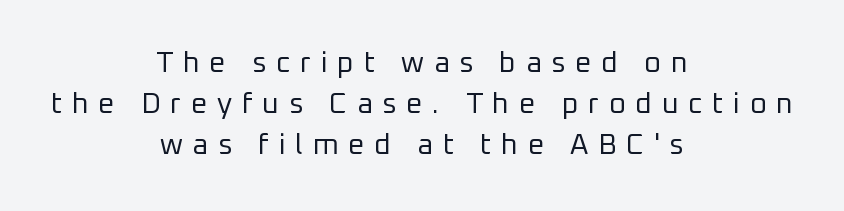
The image shows 29 px regular-weight sans-serif type, upright; set centered, normal line spacing (1.42x), unusually wide letter spacing (+0.33 em), not underlined; low stroke contrast and a medium x-height.
